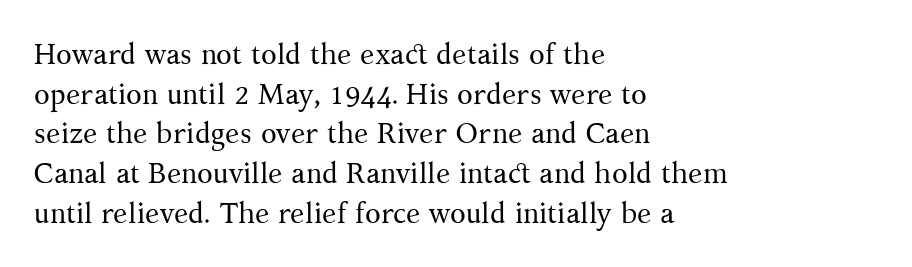
The image shows 29 px regular-weight serif type, upright; set left-aligned, normal line spacing (1.37x), normal letter spacing, not underlined; medium stroke contrast and a medium x-height.
